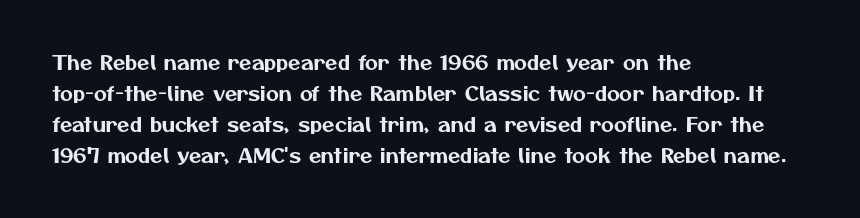
Q: Is the text underlined? A: No.
Q: How is the paragraph aligned? A: Left-aligned.
Q: Is the spacing between letters normal or unusually wide? A: Normal.
Q: Is the spacing between lines tight, normal or loose? A: Normal.
